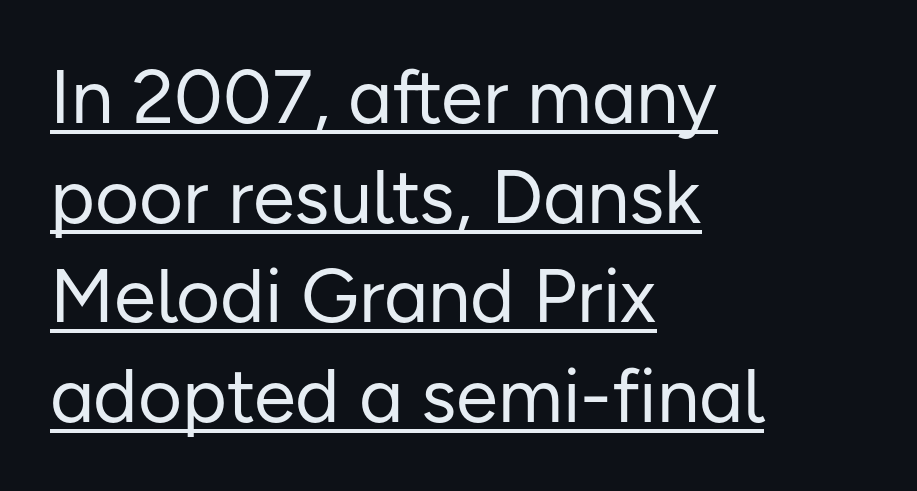
The image shows 76 px regular-weight sans-serif type, upright; set left-aligned, normal line spacing (1.31x), normal letter spacing, underlined; low stroke contrast and a medium x-height.
